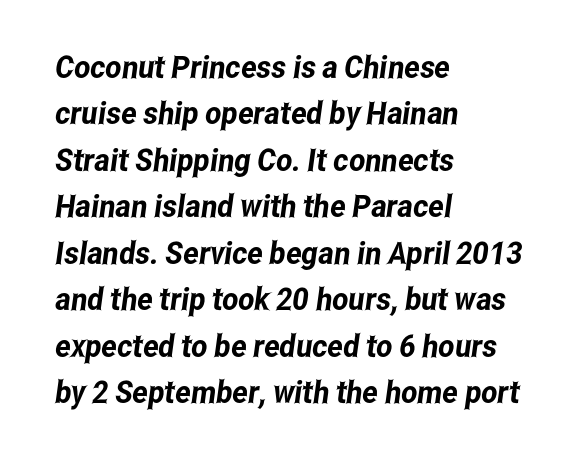
The face used here is proportionally spaced, like ordinary book or web type. Nobody drew a line under any word here. The rendering uses a moderate line-height, typical for paragraphs. Is the block centered? No — it sits flush against the left margin.
